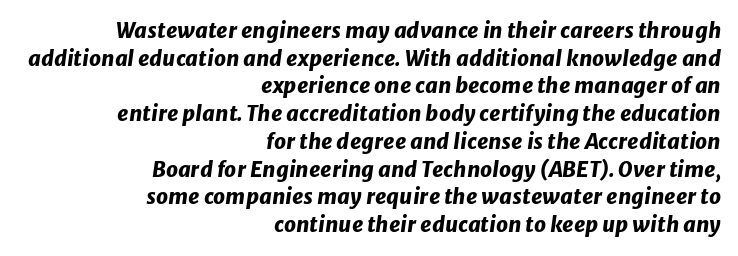
The passage is arranged like a letterhead date or caption credit — flush right. The glyphs look as if they've been sheared to an angle. Anything drawn beneath the words? Only blank space. Compared with an ordinary text face, these strokes are far heavier — a full bold. Look at the tracking — it's just the regular setting, nothing added. Notice how descenders clear the ascenders below comfortably — that's standard leading.
